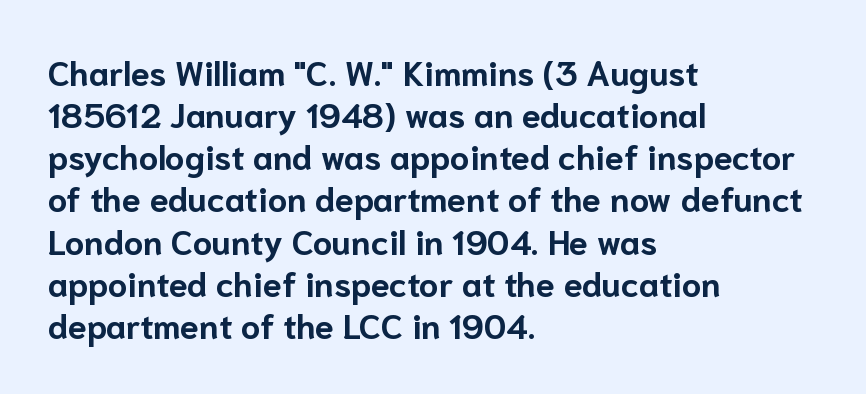
The image shows 34 px bold sans-serif type, upright; set left-aligned, line spacing 1.24x, normal letter spacing, not underlined; low stroke contrast and a medium x-height.
